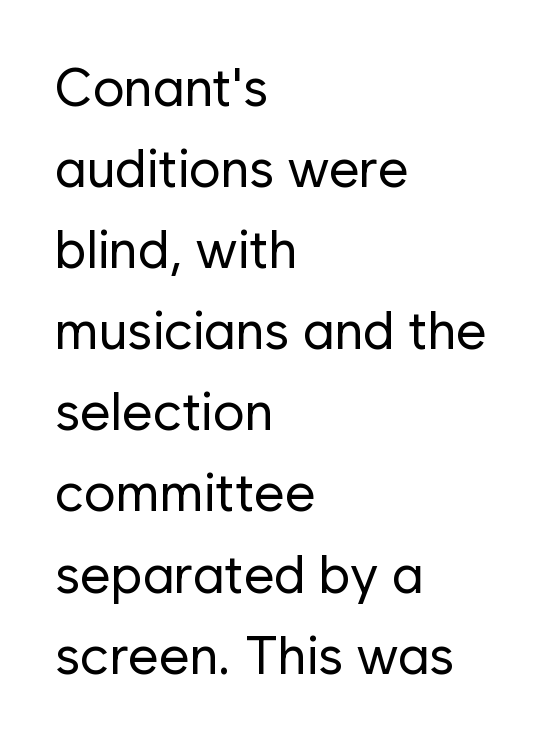
Q: Is the text bold? A: No.
Q: Is the text italic (slanted)? A: No, it is upright.
Q: Is the typeface a serif or a sans-serif typeface? A: Sans-serif.
Q: Is the text underlined? A: No.
Q: How is the paragraph aligned? A: Left-aligned.
Q: Is the spacing between letters normal or unusually wide? A: Normal.
Q: Is the spacing between lines tight, normal or loose? A: Normal.
Q: Width (condensed, normal, or wide)? A: Normal.
Q: Stroke contrast? A: Low.
Q: x-height? A: Medium.
Q: Monospaced? A: No.
